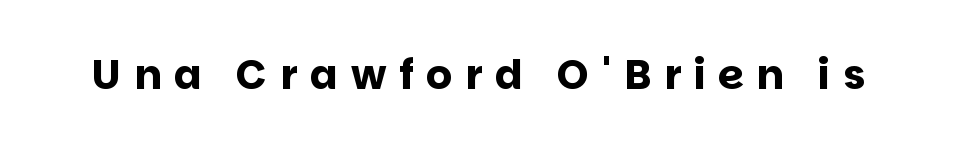
The typography opts for an upright posture over an oblique one. Rule under the text: the space is simply empty. Observe the wide spacing: letters keep a clear distance from each other. Regarding serifs, this sample does without them. Character widths vary here, with narrow letters taking less room than wide ones. The strokes are fattened all the way to bold.
